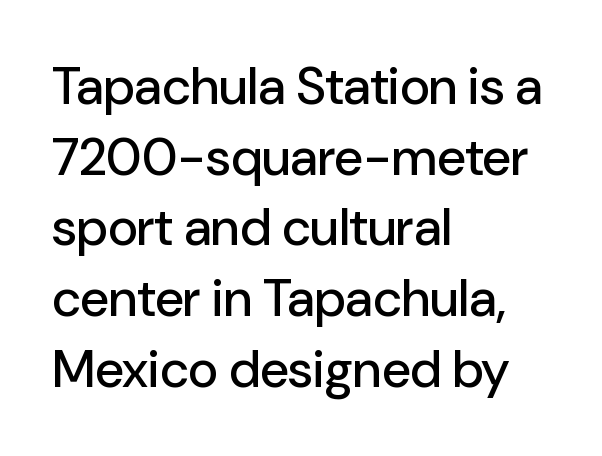
Q: Is the text italic (slanted)? A: No, it is upright.
Q: Is the typeface a serif or a sans-serif typeface? A: Sans-serif.
Q: Is the text underlined? A: No.
Q: How is the paragraph aligned? A: Left-aligned.
Q: Is the spacing between letters normal or unusually wide? A: Normal.
Q: Is the spacing between lines tight, normal or loose? A: Normal.
Q: Width (condensed, normal, or wide)? A: Normal.
Q: Stroke contrast? A: Low.
Q: x-height? A: Medium.
Q: Monospaced? A: No.
